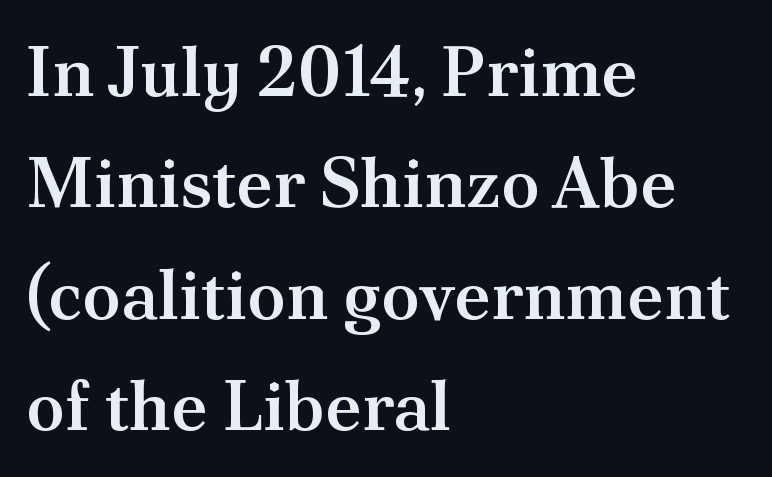
{"serif": "yes", "italic": "no", "bold": "semi", "weight": "semibold", "width": "normal", "stroke_contrast": "medium", "x_height": "small", "monospaced": "no", "underline": "no", "align": "left", "line_spacing": "normal", "line_spacing_ratio": 1.59, "letter_spacing": "normal", "letter_spacing_em": 0.0, "glyph_px": 70}
